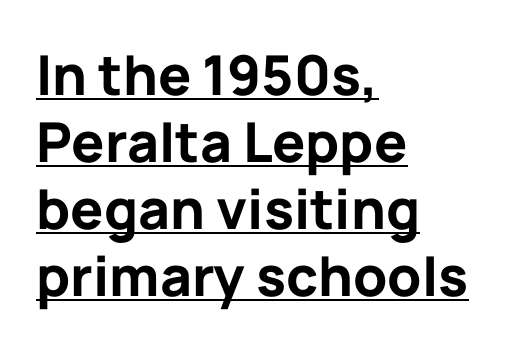
Q: Is the text bold? A: Yes.
Q: Is the text italic (slanted)? A: No, it is upright.
Q: Is the typeface a serif or a sans-serif typeface? A: Sans-serif.
Q: Is the text underlined? A: Yes.
Q: How is the paragraph aligned? A: Left-aligned.
Q: Is the spacing between letters normal or unusually wide? A: Normal.
Q: Width (condensed, normal, or wide)? A: Normal.
Q: Stroke contrast? A: Low.
Q: x-height? A: Medium.
Q: Monospaced? A: No.
